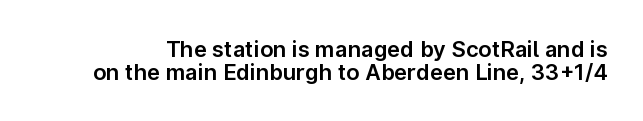
{"italic": "no", "underline": "no", "line_spacing": "tight", "line_spacing_ratio": 1.03, "letter_spacing": "normal", "letter_spacing_em": 0.0, "glyph_px": 22}
